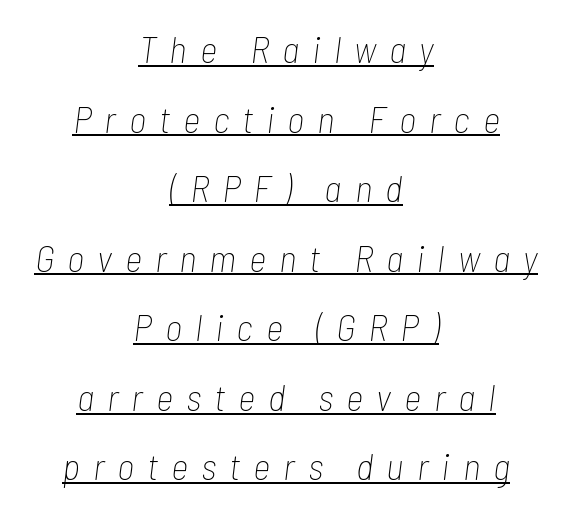
The image shows 38 px thin, condensed type, italic (leaning right); set centered, line spacing 1.83x, unusually wide letter spacing (+0.34 em), underlined; low stroke contrast and a medium x-height.
